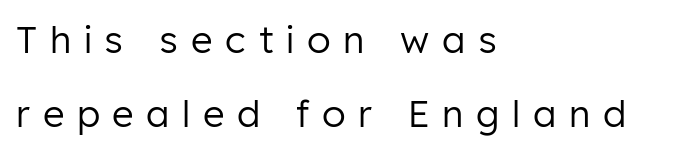
The image shows 37 px regular-weight sans-serif type, upright; set left-aligned, loose line spacing (2.0x), unusually wide letter spacing (+0.34 em), not underlined; low stroke contrast and a medium x-height.
